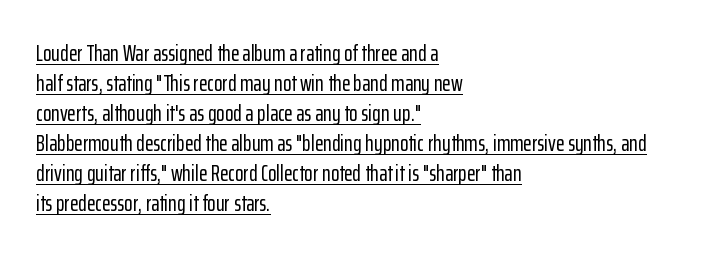
{"italic": "no", "underline": "yes", "align": "left", "line_spacing": "normal", "line_spacing_ratio": 1.36, "letter_spacing": "normal", "letter_spacing_em": 0.0, "glyph_px": 22}
